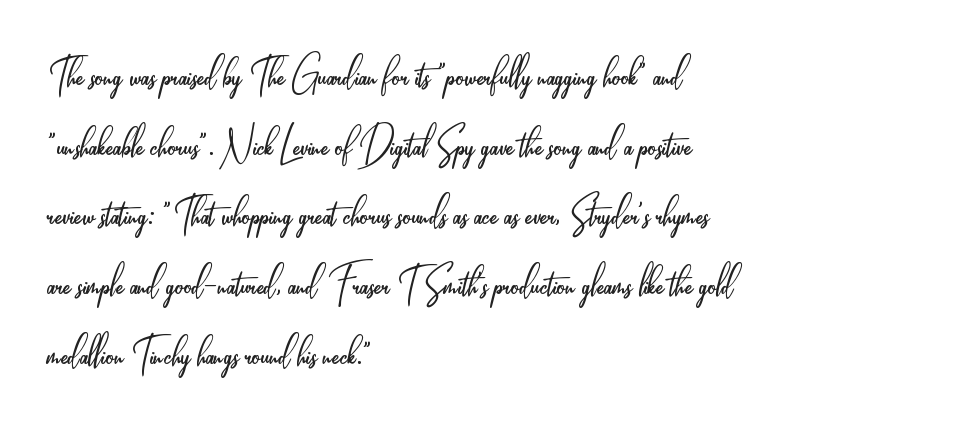
The designer went with a sans here, leaving each stem footless. The letters advance in unequal steps, a hallmark of proportional type. Think standard paragraph weight, or any step lighter than that. The space directly below the letters is spotless.
